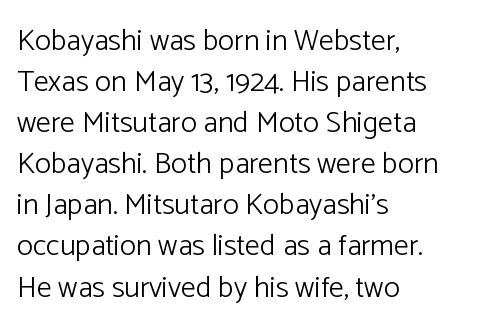
The image shows 30 px light sans-serif type, upright; set left-aligned, normal line spacing (1.37x), normal letter spacing, not underlined; low stroke contrast and a medium x-height.
